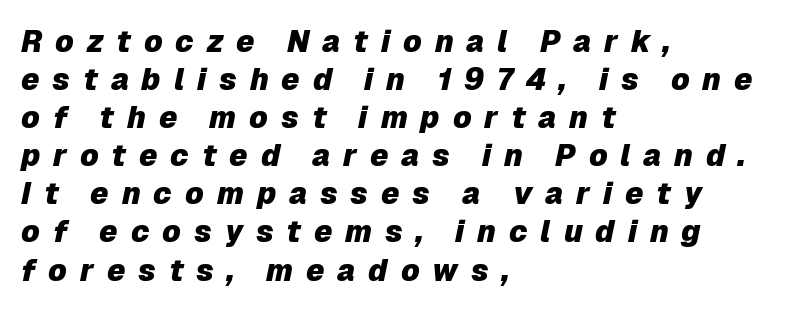
Q: Is the text bold? A: Yes.
Q: Is the text italic (slanted)? A: Yes, it leans right by about 12 degrees.
Q: Is the text underlined? A: No.
Q: How is the paragraph aligned? A: Left-aligned.
Q: Is the spacing between letters normal or unusually wide? A: Unusually wide.
Q: Is the spacing between lines tight, normal or loose? A: Normal.
Q: Width (condensed, normal, or wide)? A: Normal.
Q: Stroke contrast? A: Low.
Q: x-height? A: Medium.
Q: Monospaced? A: No.
